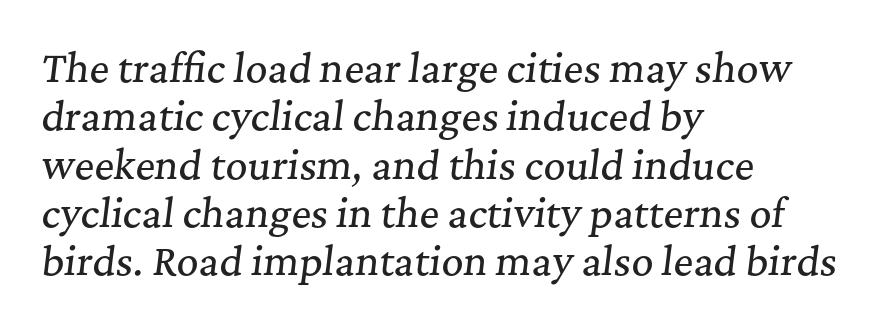
Q: Is the text italic (slanted)? A: Yes, it leans right by about 7 degrees.
Q: Is the typeface a serif or a sans-serif typeface? A: Serif.
Q: Is the text underlined? A: No.
Q: How is the paragraph aligned? A: Left-aligned.
Q: Is the spacing between letters normal or unusually wide? A: Normal.
Q: Is the spacing between lines tight, normal or loose? A: Normal.
Q: Width (condensed, normal, or wide)? A: Normal.
Q: Stroke contrast? A: Medium.
Q: x-height? A: Medium.
Q: Monospaced? A: No.
